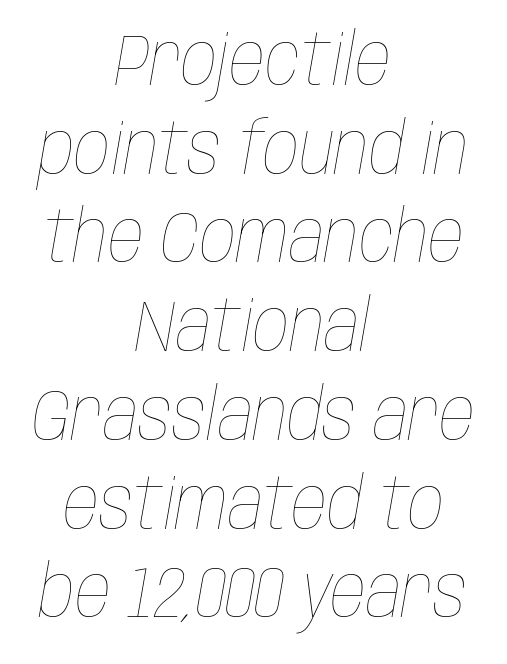
{"italic": "yes", "lean": "right", "slant_degrees": 10, "bold": "no", "weight": "thin", "width": "condensed", "stroke_contrast": "low", "x_height": "large", "monospaced": "no", "underline": "no", "align": "center", "line_spacing": "normal", "line_spacing_ratio": 1.25, "letter_spacing": "normal", "letter_spacing_em": 0.0, "glyph_px": 71}
